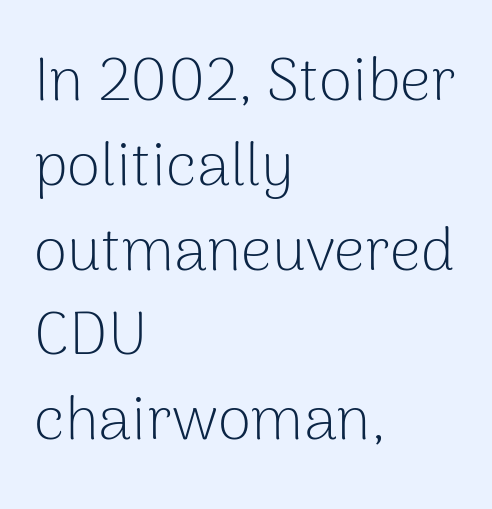
Q: Is the text bold? A: No.
Q: Is the text italic (slanted)? A: No, it is upright.
Q: Is the typeface a serif or a sans-serif typeface? A: Sans-serif.
Q: Is the text underlined? A: No.
Q: How is the paragraph aligned? A: Left-aligned.
Q: Is the spacing between letters normal or unusually wide? A: Normal.
Q: Is the spacing between lines tight, normal or loose? A: Normal.
Q: Width (condensed, normal, or wide)? A: Normal.
Q: Stroke contrast? A: Low.
Q: x-height? A: Medium.
Q: Monospaced? A: No.
